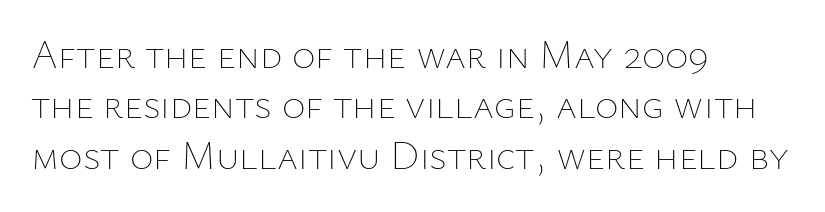
This sample has the flowing, uneven cadence of proportional lettering. Ink coverage per letter is moderate at most. What stands out about the letter spacing? Nothing — it is the standard amount. Quick note: underline off.
